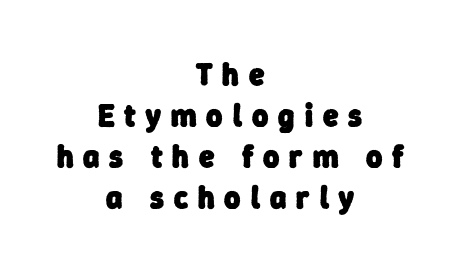
A normal amount of white space separates one row of letters from the next. The characters look thick and weighty, a clear bold. Each line is balanced around a shared central axis. A typesetter would call this heavily tracked-out type. Type style note: lacks serifs. Each row of text sits above clean, open space.
